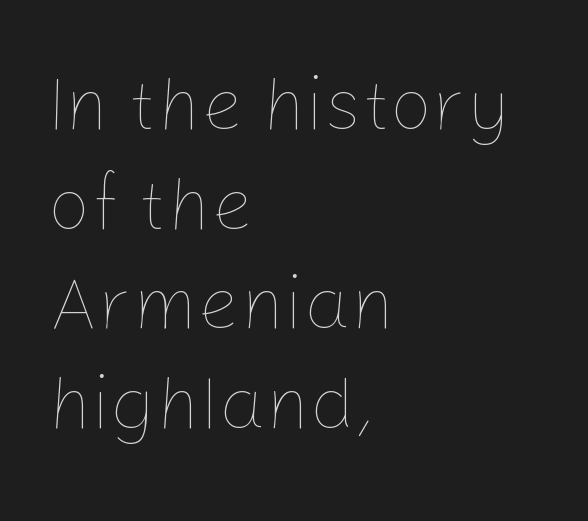
The image shows 75 px thin type, upright; set left-aligned, normal line spacing (1.33x), normal letter spacing, not underlined; low stroke contrast and a medium x-height.
